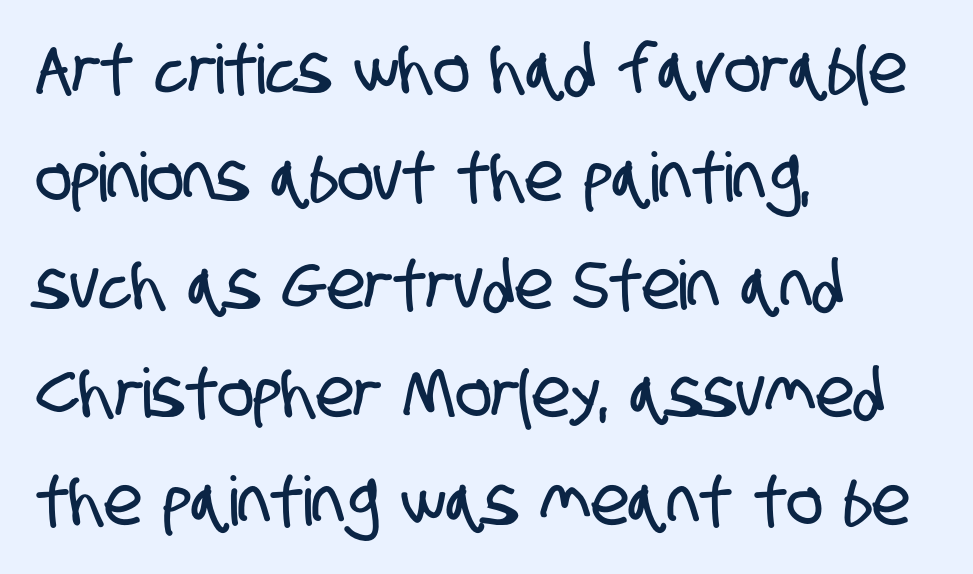
The image shows 68 px condensed sans-serif type; set left-aligned, normal line spacing (1.59x), normal letter spacing, not underlined; low stroke contrast and a large x-height.
